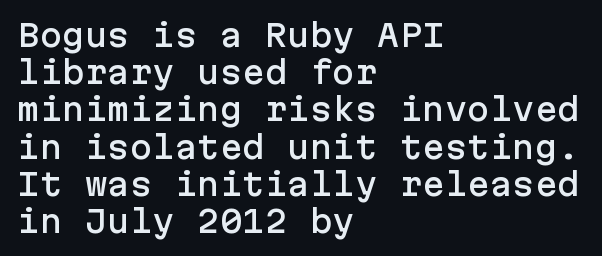
{"serif": "no", "italic": "no", "width": "normal", "stroke_contrast": "low", "x_height": "medium", "underline": "no", "align": "left", "line_spacing_ratio": 1.24, "letter_spacing": "normal", "letter_spacing_em": 0.0, "glyph_px": 30}
